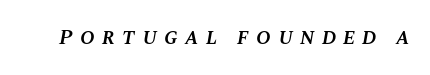
{"italic": "yes", "lean": "right", "slant_degrees": 10, "bold": "semi", "underline": "no", "letter_spacing": "wide", "letter_spacing_em": 0.32, "glyph_px": 22}
